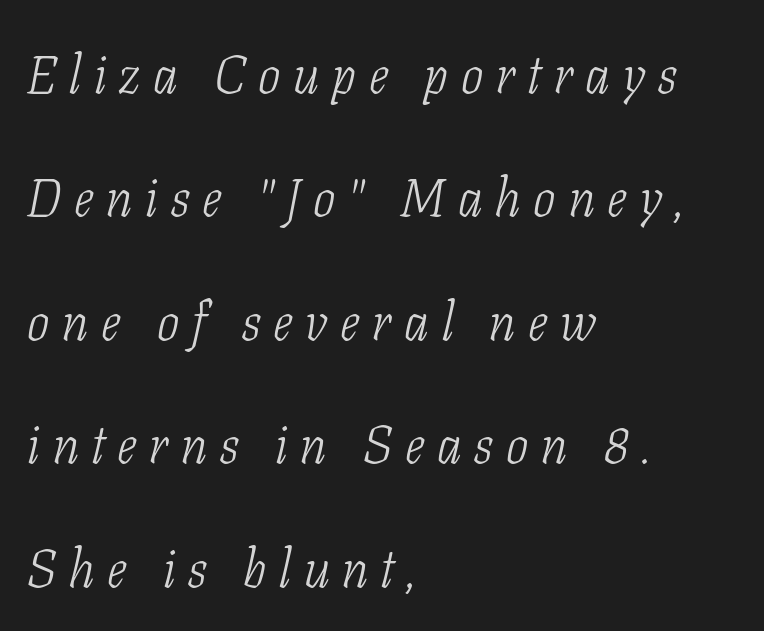
{"serif": "yes", "italic": "yes", "lean": "right", "slant_degrees": 11, "bold": "no", "weight": "light", "width": "condensed", "stroke_contrast": "low", "x_height": "medium", "monospaced": "no", "underline": "no", "align": "left", "line_spacing": "loose", "line_spacing_ratio": 2.33, "letter_spacing": "wide", "letter_spacing_em": 0.24, "glyph_px": 53}
